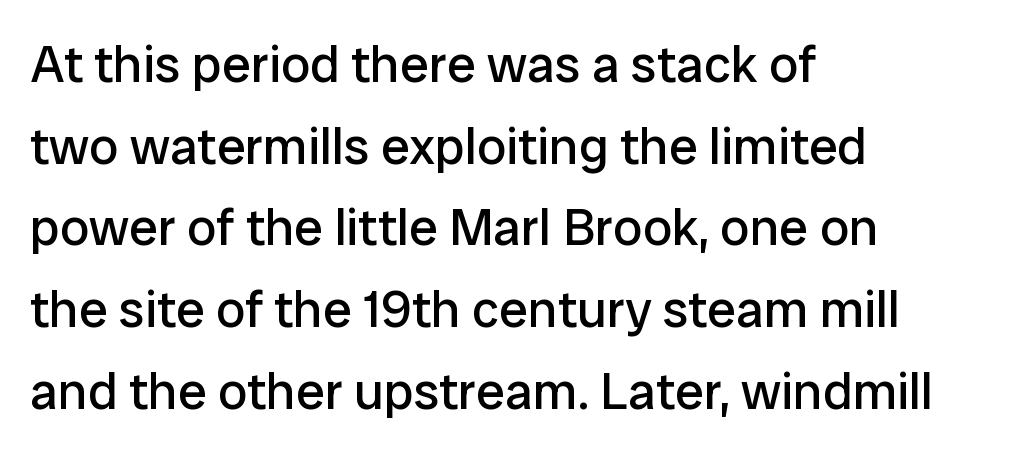
Q: Is the text bold? A: No.
Q: Is the text italic (slanted)? A: No, it is upright.
Q: Is the typeface a serif or a sans-serif typeface? A: Sans-serif.
Q: Is the text underlined? A: No.
Q: How is the paragraph aligned? A: Left-aligned.
Q: Is the spacing between letters normal or unusually wide? A: Normal.
Q: Is the spacing between lines tight, normal or loose? A: Normal.
Q: Width (condensed, normal, or wide)? A: Normal.
Q: Stroke contrast? A: Low.
Q: x-height? A: Medium.
Q: Monospaced? A: No.
